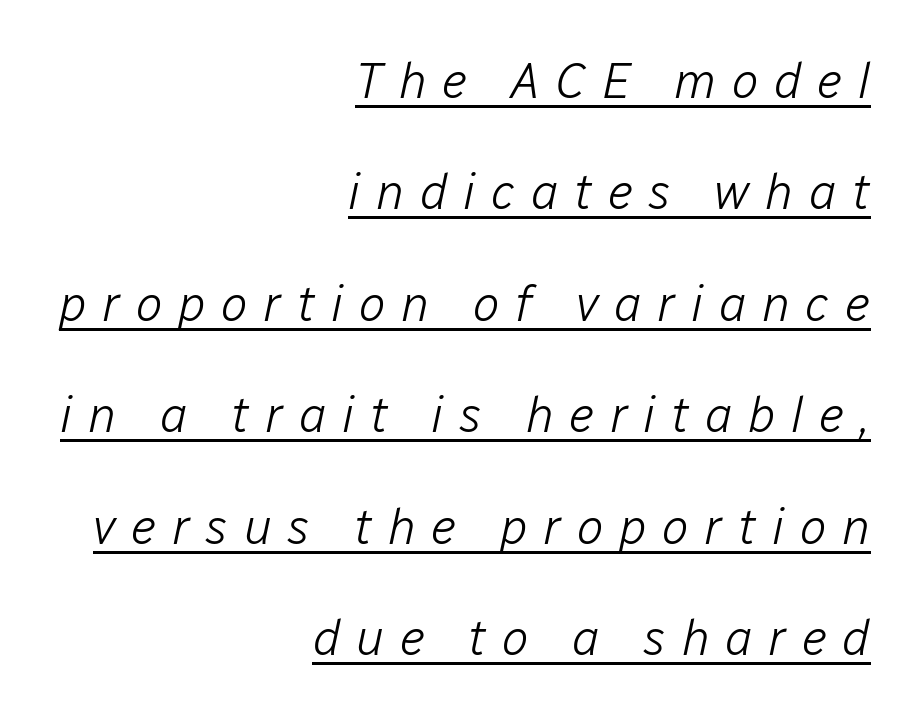
{"italic": "yes", "lean": "right", "slant_degrees": 12, "bold": "no", "weight": "light", "width": "normal", "stroke_contrast": "low", "x_height": "medium", "monospaced": "no", "underline": "yes", "align": "right", "line_spacing": "loose", "line_spacing_ratio": 2.23, "letter_spacing": "wide", "letter_spacing_em": 0.31, "glyph_px": 50}
